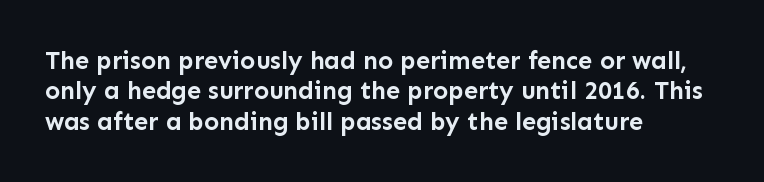
{"italic": "no", "bold": "yes", "underline": "no", "align": "left", "line_spacing_ratio": 1.22, "letter_spacing": "normal", "letter_spacing_em": 0.0, "glyph_px": 25}
